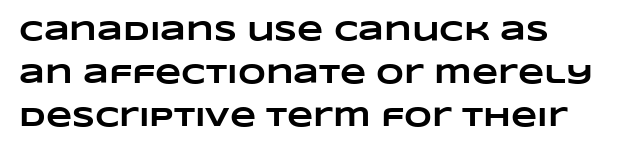
These lines sit exactly where default settings would place them. In terms of weight, the rendering is a true, heavy bold. The area under the type is left untouched. The letterforms sit shoulder to shoulder at normal distance.
